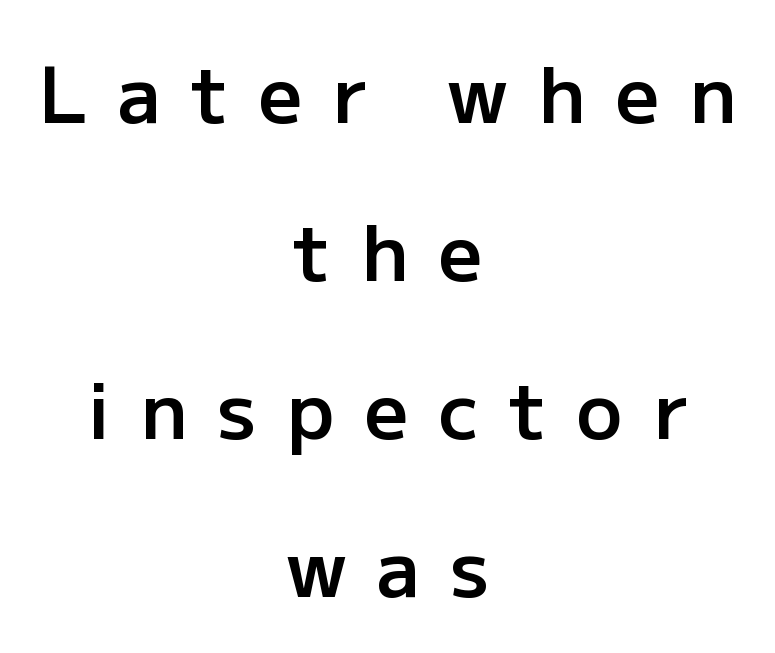
Vertically, the passage feels expansive, rows floating well apart. Display-style spreading of the glyphs; the letterfit is very open. The space directly below the letters is spotless. A bit beefed up — I'd call it semibold rather than bold.
